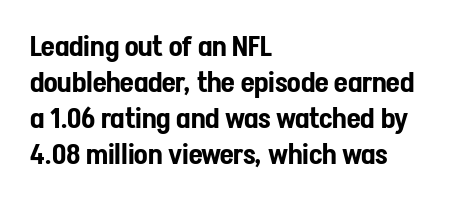
Q: Is the text italic (slanted)? A: No, it is upright.
Q: Is the typeface a serif or a sans-serif typeface? A: Sans-serif.
Q: Is the text underlined? A: No.
Q: How is the paragraph aligned? A: Left-aligned.
Q: Is the spacing between letters normal or unusually wide? A: Normal.
Q: Is the spacing between lines tight, normal or loose? A: Normal.
Q: Width (condensed, normal, or wide)? A: Condensed.
Q: Stroke contrast? A: Low.
Q: x-height? A: Medium.
Q: Monospaced? A: No.
